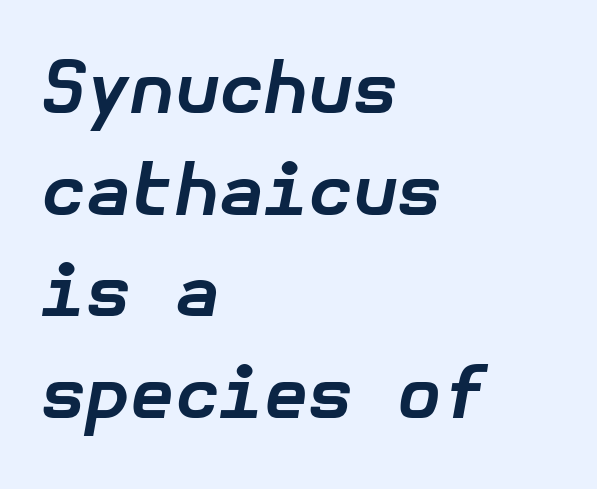
Does the leading feel generous? No, just average. Between one letter and the next there's only the usual sliver of space. An italicized treatment has been applied to the whole sample. Each line starts at the same left margin while the right side varies. Typographic density is high because the face is bold.
